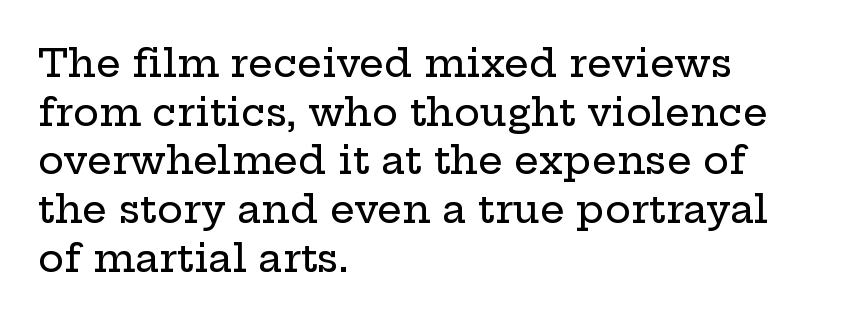
{"serif": "yes", "italic": "no", "width": "wide", "stroke_contrast": "low", "x_height": "medium", "monospaced": "no", "underline": "no", "align": "left", "line_spacing": "normal", "line_spacing_ratio": 1.25, "letter_spacing": "normal", "letter_spacing_em": 0.0, "glyph_px": 39}
